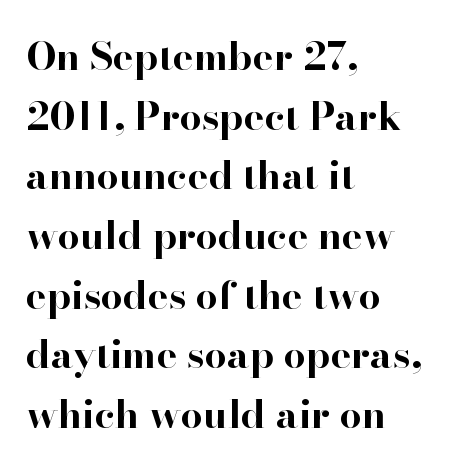
Q: Is the text bold? A: Yes.
Q: Is the text italic (slanted)? A: No, it is upright.
Q: Is the typeface a serif or a sans-serif typeface? A: Serif.
Q: Is the text underlined? A: No.
Q: How is the paragraph aligned? A: Left-aligned.
Q: Is the spacing between letters normal or unusually wide? A: Normal.
Q: Is the spacing between lines tight, normal or loose? A: Normal.
Q: Width (condensed, normal, or wide)? A: Normal.
Q: Stroke contrast? A: High.
Q: x-height? A: Small.
Q: Monospaced? A: No.
